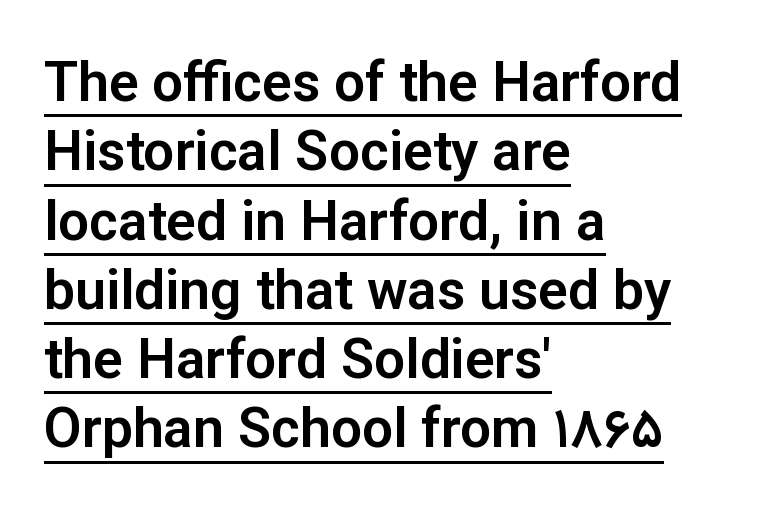
Q: Is the text italic (slanted)? A: No, it is upright.
Q: Is the typeface a serif or a sans-serif typeface? A: Sans-serif.
Q: Is the text underlined? A: Yes.
Q: How is the paragraph aligned? A: Left-aligned.
Q: Is the spacing between letters normal or unusually wide? A: Normal.
Q: Is the spacing between lines tight, normal or loose? A: Normal.
Q: Width (condensed, normal, or wide)? A: Normal.
Q: Stroke contrast? A: Low.
Q: x-height? A: Medium.
Q: Monospaced? A: No.
